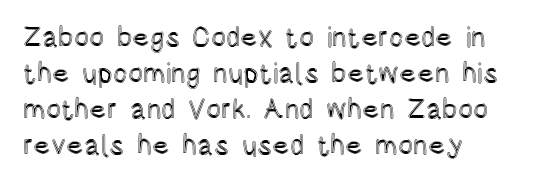
The image shows 28 px condensed type, upright; set left-aligned, normal line spacing (1.29x), normal letter spacing, not underlined; a large x-height.
